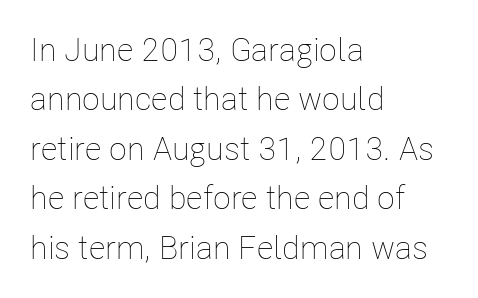
The image shows 33 px thin, condensed type, upright; set left-aligned, normal line spacing (1.5x), normal letter spacing, not underlined; low stroke contrast and a medium x-height.
